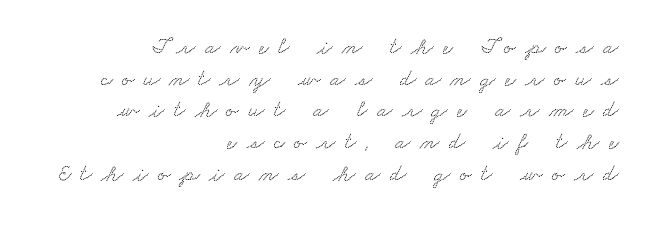
{"underline": "no", "align": "right", "line_spacing": "normal", "line_spacing_ratio": 1.38, "letter_spacing": "wide", "letter_spacing_em": 0.4, "glyph_px": 23}
